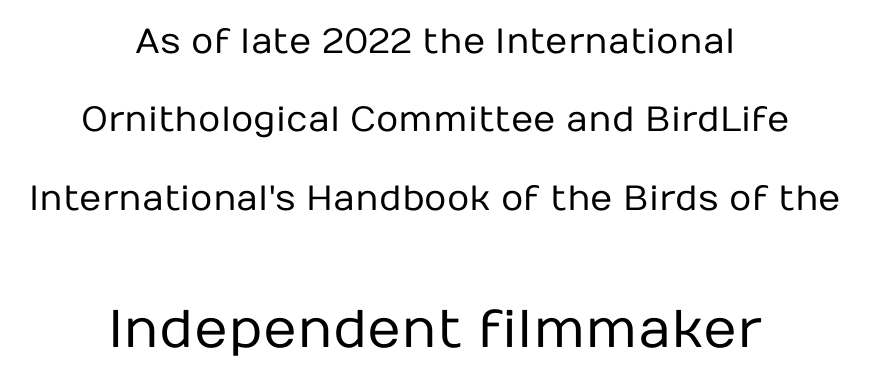
{"serif": "no", "italic": "no", "bold": "no", "weight": "regular", "width": "normal", "stroke_contrast": "low", "x_height": "medium", "monospaced": "no", "underline": "no", "align": "center", "line_spacing": "loose", "line_spacing_ratio": 2.24, "letter_spacing": "normal", "letter_spacing_em": 0.0, "larger_block": "second", "size_ratio": 1.51, "glyph_px": 53}
